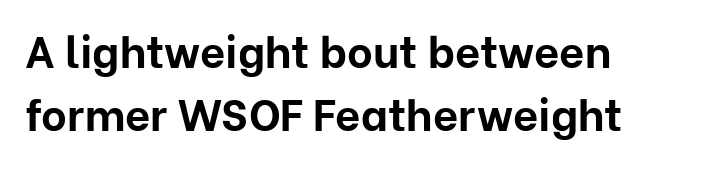
{"serif": "no", "italic": "no", "bold": "yes", "weight": "bold", "width": "normal", "stroke_contrast": "low", "x_height": "medium", "monospaced": "no", "underline": "no", "align": "left", "line_spacing": "normal", "line_spacing_ratio": 1.44, "letter_spacing": "normal", "letter_spacing_em": 0.0, "glyph_px": 44}
